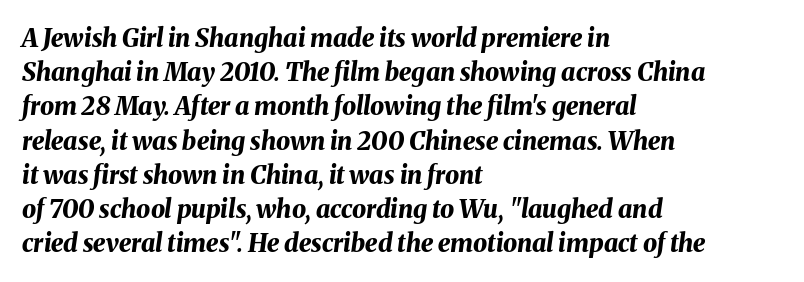
{"italic": "yes", "lean": "right", "slant_degrees": 8, "bold": "yes", "underline": "no", "align": "left", "line_spacing": "normal", "line_spacing_ratio": 1.37, "letter_spacing": "normal", "letter_spacing_em": 0.0, "glyph_px": 25}
